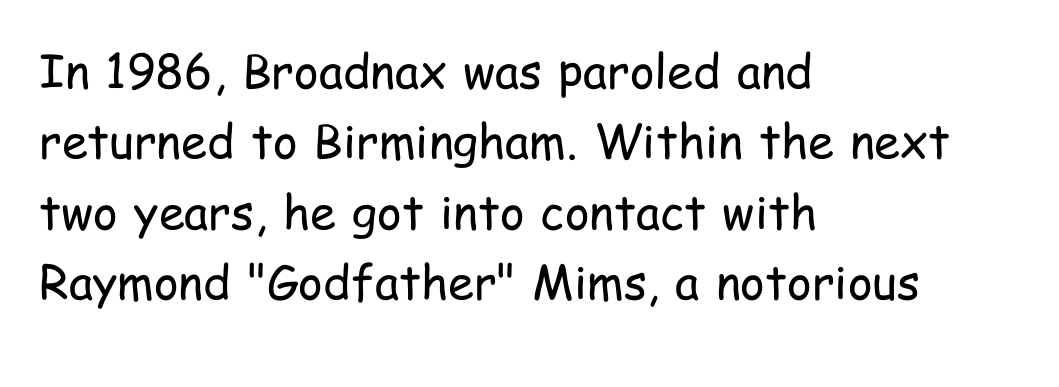
Serif or sans? Sans — the stroke terminals are bare. Note the varied advance widths — an 'i' is clearly narrower than an 'm'. Italic? Not at all — the glyphs are vertical. A clean baseline with only descenders dipping below it. The typesetter chose a ragged-right arrangement here.
